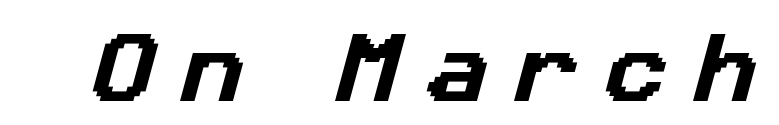
{"serif": "no", "width": "normal", "stroke_contrast": "low", "x_height": "medium", "monospaced": "no", "underline": "no", "letter_spacing": "wide", "letter_spacing_em": 0.35, "glyph_px": 77}
